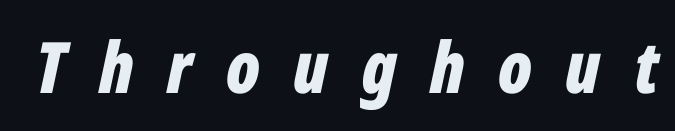
Q: Is the text bold? A: Yes.
Q: Is the text italic (slanted)? A: Yes, it leans right by about 12 degrees.
Q: Is the text underlined? A: No.
Q: Is the spacing between letters normal or unusually wide? A: Unusually wide.
Q: Width (condensed, normal, or wide)? A: Condensed.
Q: Stroke contrast? A: Low.
Q: x-height? A: Medium.
Q: Monospaced? A: No.
